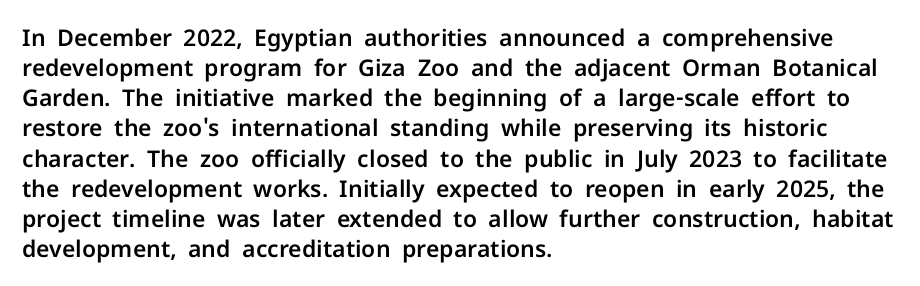
The image shows 23 px text type, upright; set left-aligned, normal line spacing (1.31x), normal letter spacing, not underlined.
